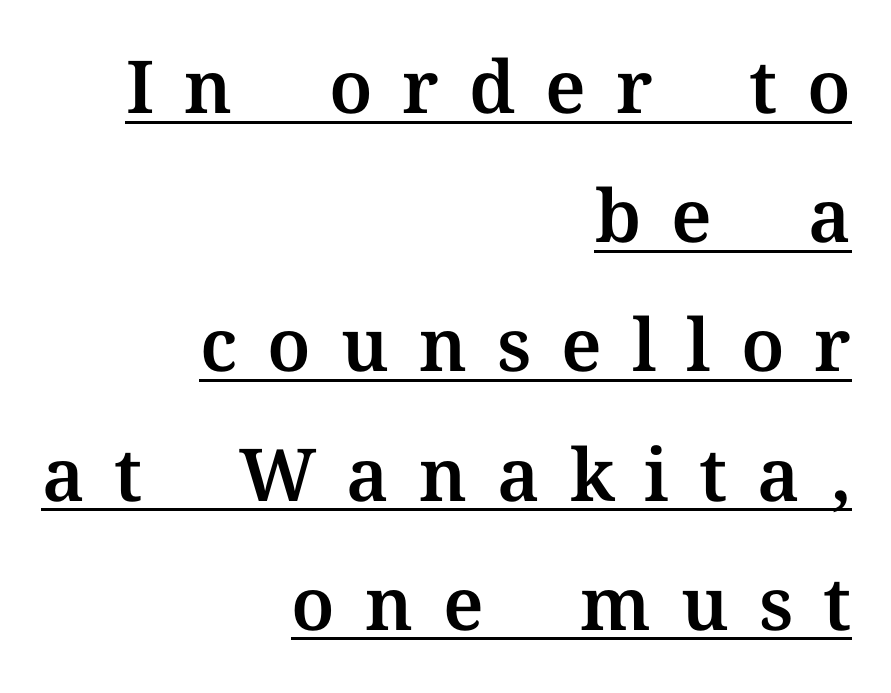
{"serif": "yes", "italic": "no", "width": "normal", "stroke_contrast": "medium", "x_height": "medium", "monospaced": "no", "underline": "yes", "align": "right", "line_spacing_ratio": 1.77, "letter_spacing": "wide", "letter_spacing_em": 0.41, "glyph_px": 73}
